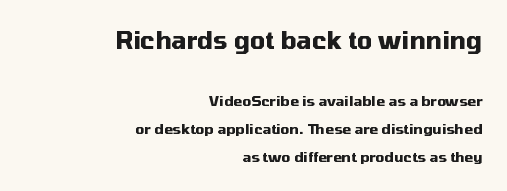
You can tell it's not italic because the verticals are truly vertical. How would I describe the line gaps? Wide and relaxed. Default kerning and tracking; the words read as compact shapes. Which margin do the lines hug? The right one — the left edge is uneven. The words here are not underlined.
